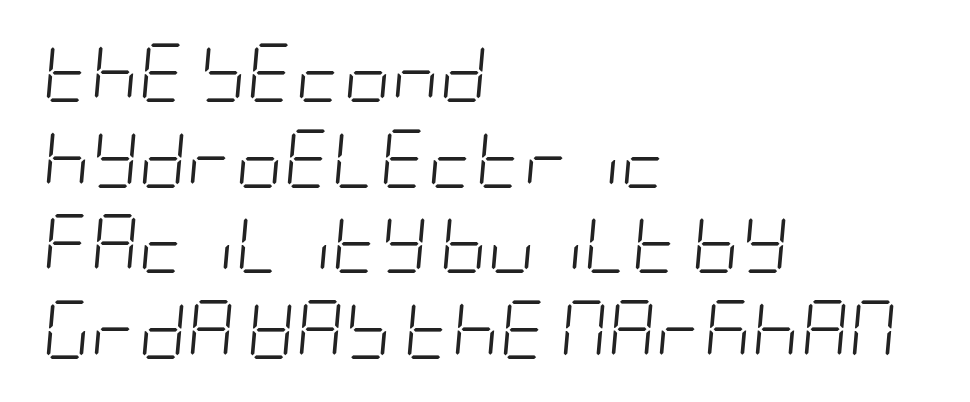
The image shows 59 px light, condensed type, italic (leaning right); set left-aligned, normal line spacing (1.45x), normal letter spacing, not underlined; low stroke contrast and a large x-height.
